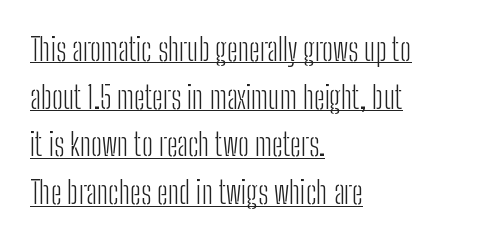
Has an underline been added? It has. This block has exactly the height ordinary leading produces. Stroke thickness stays within the range of a standard reading face or lighter. A classic flush-left, rag-right setting is used for this passage.
